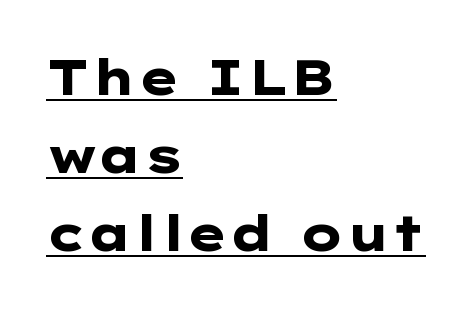
{"serif": "no", "italic": "no", "bold": "yes", "weight": "heavy", "width": "wide", "stroke_contrast": "low", "x_height": "medium", "underline": "yes", "align": "left", "line_spacing": "normal", "line_spacing_ratio": 1.59, "letter_spacing": "normal", "letter_spacing_em": 0.0, "glyph_px": 49}
